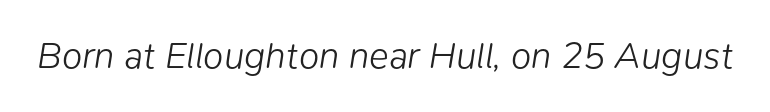
Q: Is the text bold? A: No.
Q: Is the text italic (slanted)? A: Yes, it leans right by about 9 degrees.
Q: Is the text underlined? A: No.
Q: Is the spacing between letters normal or unusually wide? A: Normal.
Q: Width (condensed, normal, or wide)? A: Normal.
Q: Stroke contrast? A: Low.
Q: x-height? A: Medium.
Q: Monospaced? A: No.
